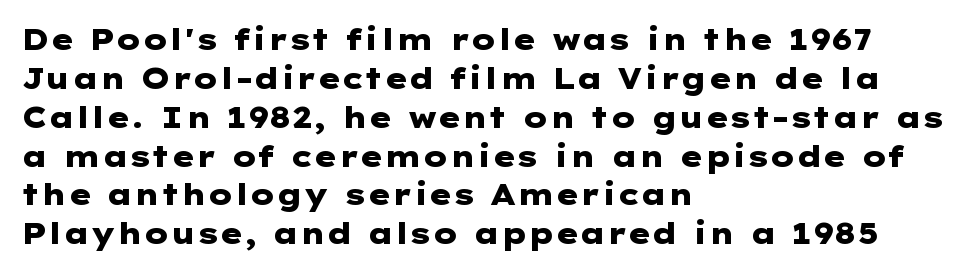
Regarding leading, the lines here are spaced in the standard way. What stands out about the letter spacing? Nothing — it is the standard amount. Unlike a traditional serif, this face leaves its strokes unadorned. Compared with a centered layout, this one pins lines to the left instead. Every stem runs plumb, perpendicular to the baseline.
